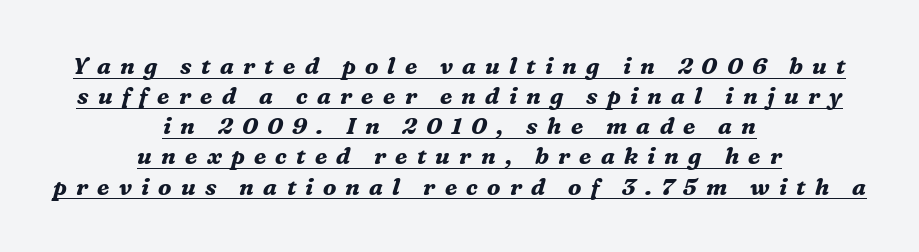
{"italic": "yes", "lean": "right", "slant_degrees": 16, "bold": "yes", "underline": "yes", "align": "center", "line_spacing": "normal", "line_spacing_ratio": 1.31, "letter_spacing": "wide", "letter_spacing_em": 0.4, "glyph_px": 23}
